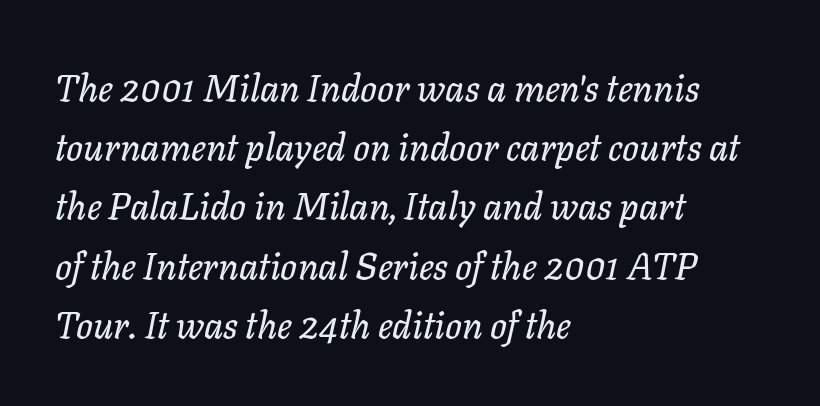
The image shows 37 px text type, italic (leaning right); set left-aligned, normal line spacing (1.6x), normal letter spacing, not underlined; low stroke contrast and a medium x-height.
